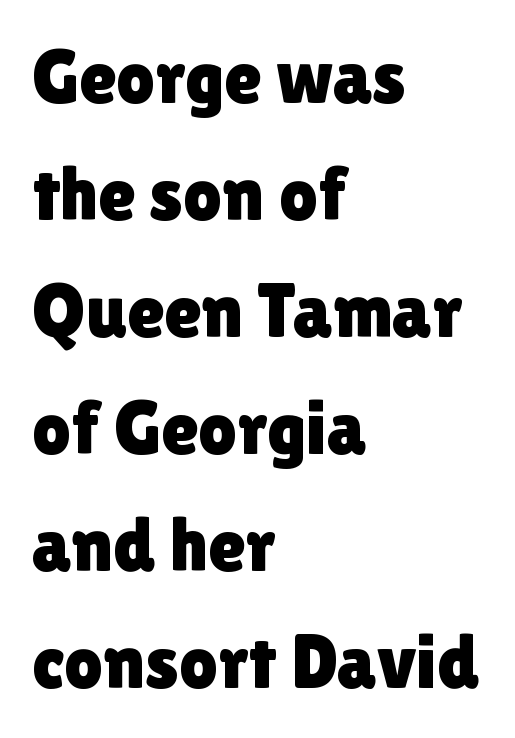
The face used here is proportionally spaced, like ordinary book or web type. Line spacing here is normal. The typography opts for an upright posture over an oblique one. This sample uses a sans-serif face.
